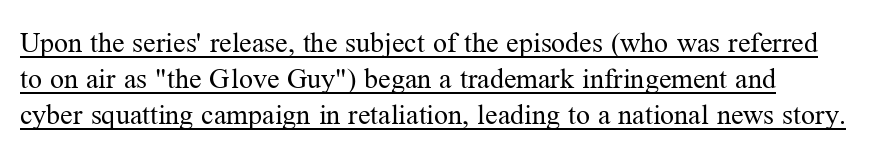
{"serif": "yes", "italic": "no", "bold": "no", "weight": "regular", "width": "normal", "stroke_contrast": "medium", "x_height": "medium", "monospaced": "no", "underline": "yes", "line_spacing": "normal", "line_spacing_ratio": 1.28, "letter_spacing": "normal", "letter_spacing_em": 0.0, "glyph_px": 28}
